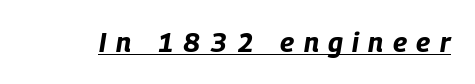
The image shows 27 px bold type, italic (leaning right); set unusually wide letter spacing (+0.35 em), underlined.
